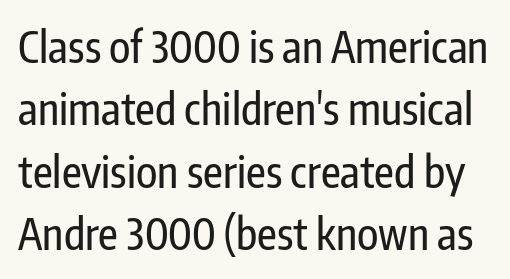
The vertical gap from one line to the next is medium. Here the designer chose a conventional face with non-uniform glyph widths. The font's upright variant was chosen for this text. Unmarked baselines from the first word to the last. The letters carry no serifs — their stems end cleanly without finishing strokes.
